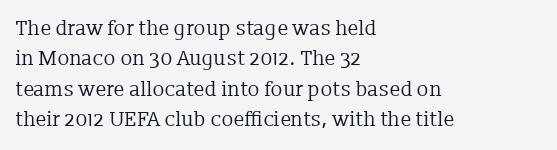
The image shows 20 px text type, upright; set left-aligned, normal line spacing (1.52x), normal letter spacing, not underlined.
